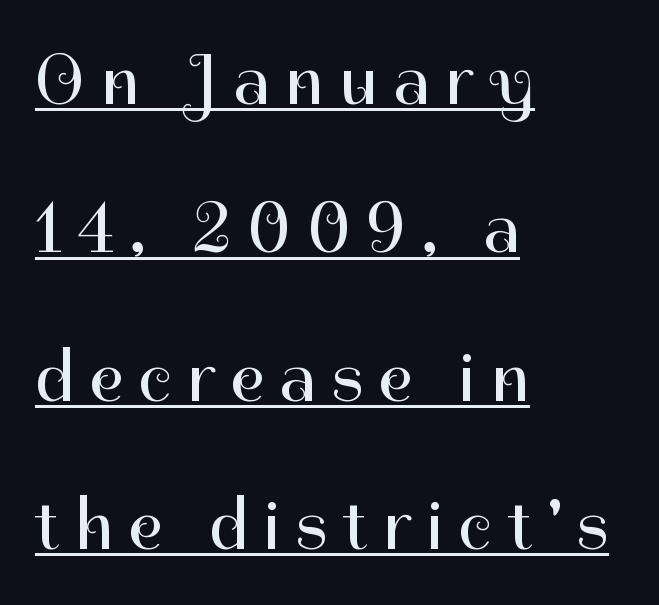
Q: Is the text bold? A: No.
Q: Is the text italic (slanted)? A: No, it is upright.
Q: Is the typeface a serif or a sans-serif typeface? A: Sans-serif.
Q: Is the text underlined? A: Yes.
Q: How is the paragraph aligned? A: Left-aligned.
Q: Is the spacing between letters normal or unusually wide? A: Unusually wide.
Q: Is the spacing between lines tight, normal or loose? A: Loose.
Q: Width (condensed, normal, or wide)? A: Normal.
Q: Stroke contrast? A: High.
Q: x-height? A: Medium.
Q: Monospaced? A: No.
